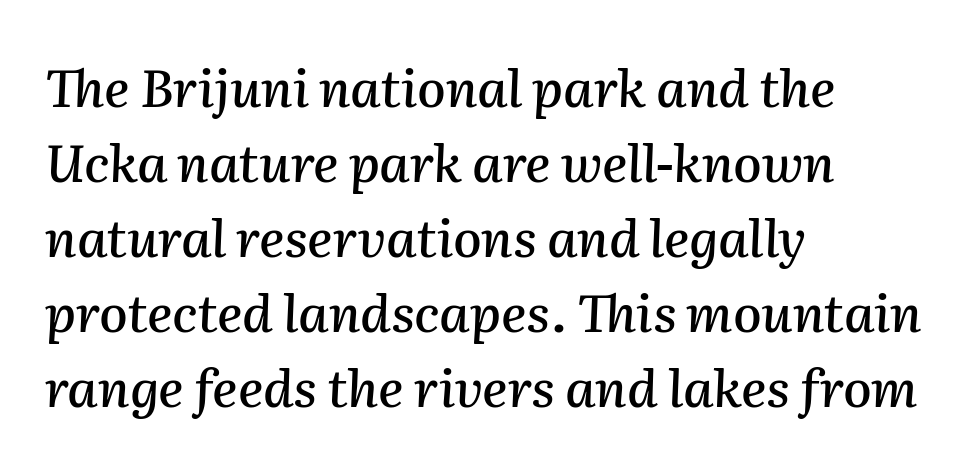
Alignment: flush left. Varying glyph widths throughout — classic text-font behaviour. The axis of the letterforms is tilted away from vertical. Notice how descenders clear the ascenders below comfortably — that's standard leading. The gaps between neighbouring characters are ordinary and unremarkable. Lines of text with bare space underneath.
